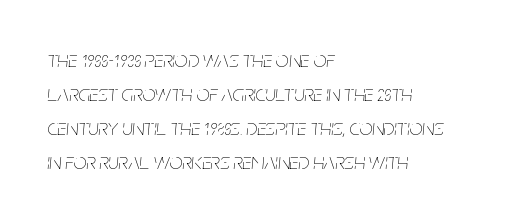
{"italic": "yes", "lean": "right", "slant_degrees": 5, "bold": "no", "underline": "no", "align": "left", "line_spacing": "normal", "line_spacing_ratio": 1.48, "letter_spacing": "normal", "letter_spacing_em": 0.0, "glyph_px": 23}
